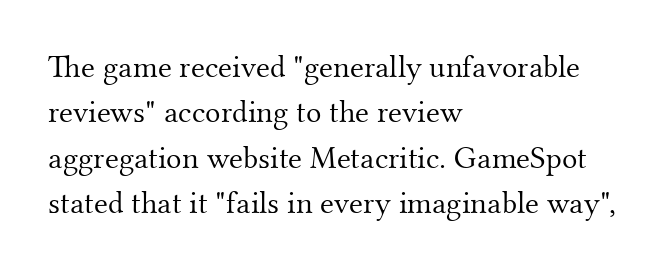
Ink coverage per letter is moderate at most. Casual observation: everything's shoved over to the left. Check the space under the baseline: it is left empty. Reading down the column, the eye jumps a familiar distance to each next line. This sample has the flowing, uneven cadence of proportional lettering.
